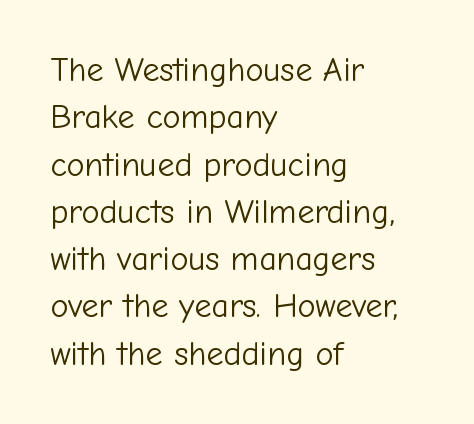
{"serif": "no", "italic": "no", "bold": "no", "weight": "light", "width": "normal", "stroke_contrast": "low", "x_height": "medium", "monospaced": "no", "underline": "no", "align": "left", "line_spacing": "normal", "line_spacing_ratio": 1.39, "letter_spacing": "normal", "letter_spacing_em": 0.0, "glyph_px": 34}
